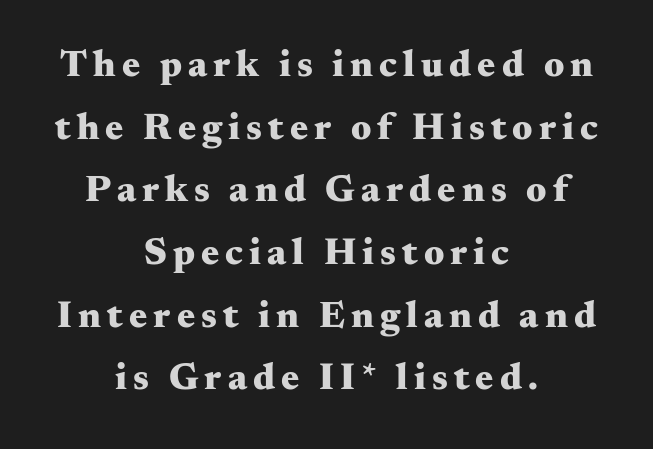
Q: Is the text bold? A: Yes.
Q: Is the text italic (slanted)? A: No, it is upright.
Q: Is the typeface a serif or a sans-serif typeface? A: Serif.
Q: Is the text underlined? A: No.
Q: How is the paragraph aligned? A: Centered.
Q: Is the spacing between lines tight, normal or loose? A: Normal.
Q: Width (condensed, normal, or wide)? A: Wide.
Q: Stroke contrast? A: Medium.
Q: x-height? A: Small.
Q: Monospaced? A: No.
